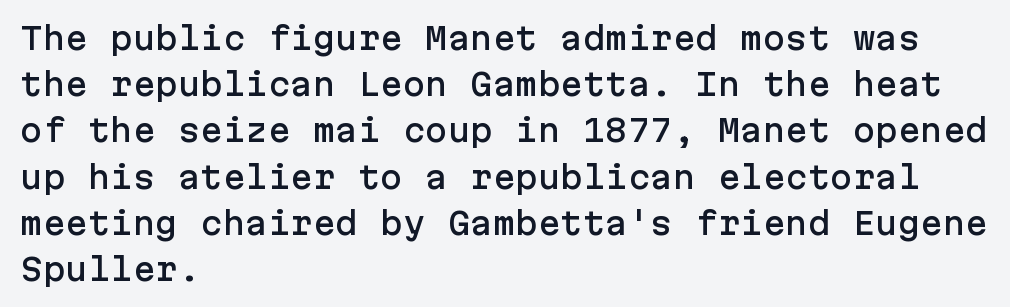
{"serif": "no", "italic": "no", "width": "normal", "stroke_contrast": "low", "x_height": "medium", "underline": "no", "align": "left", "line_spacing": "normal", "line_spacing_ratio": 1.54, "letter_spacing": "normal", "letter_spacing_em": 0.0, "glyph_px": 30}
